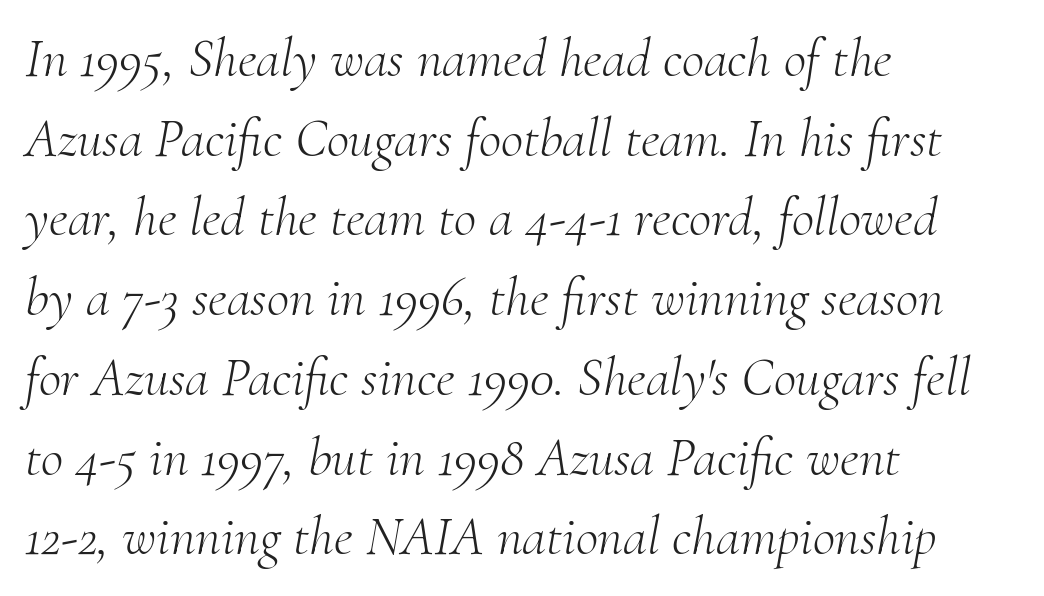
Q: Is the text bold? A: No.
Q: Is the text italic (slanted)? A: Yes, it leans right by about 10 degrees.
Q: Is the typeface a serif or a sans-serif typeface? A: Serif.
Q: Is the text underlined? A: No.
Q: How is the paragraph aligned? A: Left-aligned.
Q: Is the spacing between letters normal or unusually wide? A: Normal.
Q: Is the spacing between lines tight, normal or loose? A: Normal.
Q: Width (condensed, normal, or wide)? A: Normal.
Q: Stroke contrast? A: Medium.
Q: x-height? A: Small.
Q: Monospaced? A: No.
